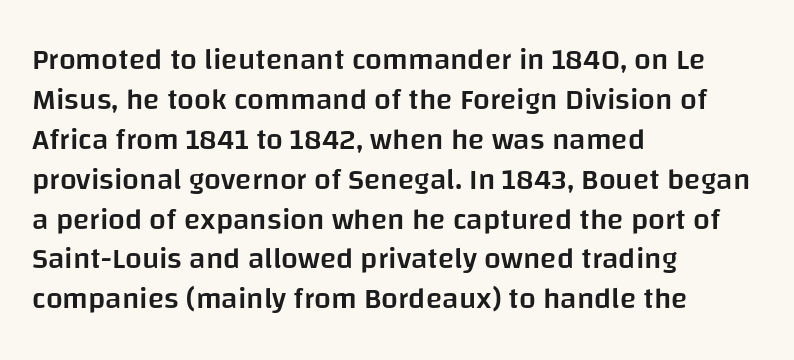
Whoever set this chose a conventional vertical rhythm. The strip under each line holds only bare page. The face used here is a semibold: visibly heavier than regular, lighter than bold. I'd call this a sans setting — the letters go barefoot.
